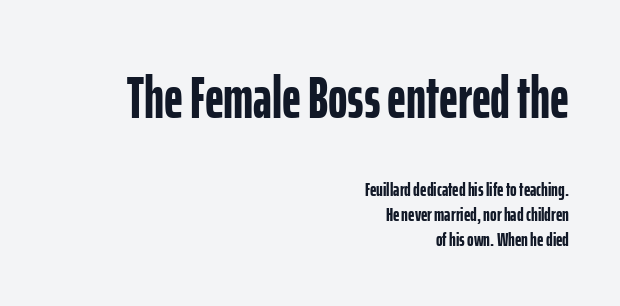
Short and long lines alike share a common ending point at right. Vertical strokes here are truly vertical. The passage shown begins with its larger block and ends with its smaller one. To sum up the face: it is a sans, with no serifs.
